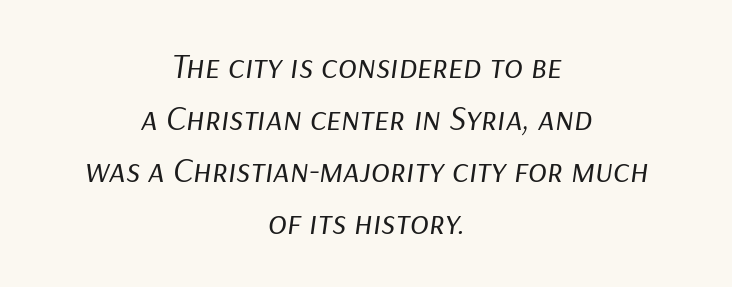
Q: Is the text bold? A: No.
Q: Is the text italic (slanted)? A: Yes, it leans right by about 9 degrees.
Q: Is the text underlined? A: No.
Q: How is the paragraph aligned? A: Centered.
Q: Is the spacing between letters normal or unusually wide? A: Normal.
Q: Is the spacing between lines tight, normal or loose? A: Normal.
Q: Width (condensed, normal, or wide)? A: Normal.
Q: Stroke contrast? A: Low.
Q: x-height? A: Medium.
Q: Monospaced? A: No.
